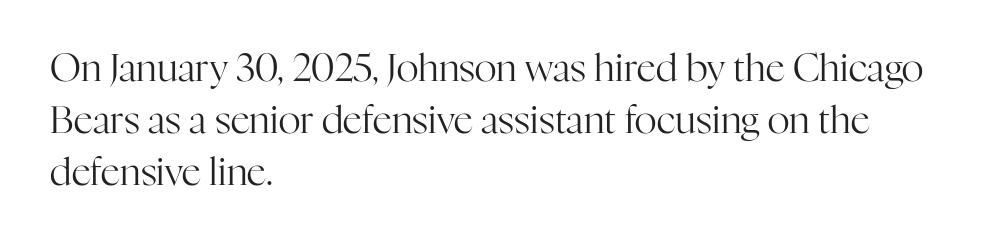
Check under the words: just untouched page. Weight: in the light-to-regular range. The ragged edge is on the right, which tells us the setting is flush left. The passage shown stacks its lines at a standard gap. Compared with typical body copy, the letter spacing here is the same. A serif font was chosen for this passage.
